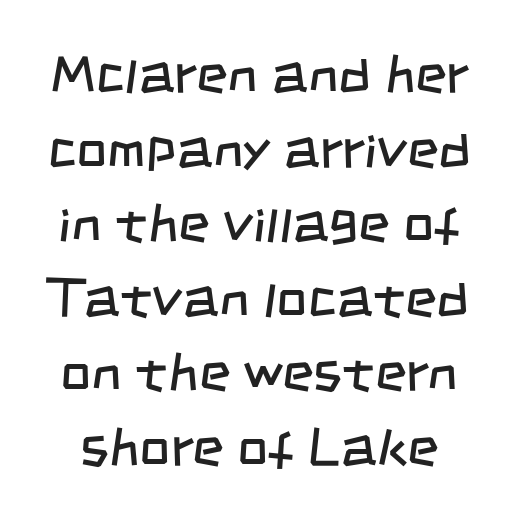
The image shows 54 px regular-weight, condensed sans-serif type; set normal line spacing (1.38x), normal letter spacing, not underlined; low stroke contrast and a large x-height.
